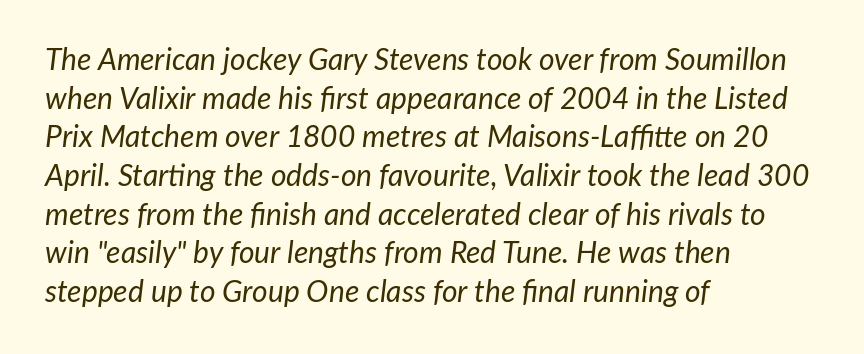
Glyph-to-glyph distance matches everyday printed text. An italicized treatment has been applied to the whole sample. The passage shown is not underscored anywhere. The letters advance in unequal steps, a hallmark of proportional type. Does the leading feel generous? No, just average. Counters stay open thanks to moderate or lighter strokes.
